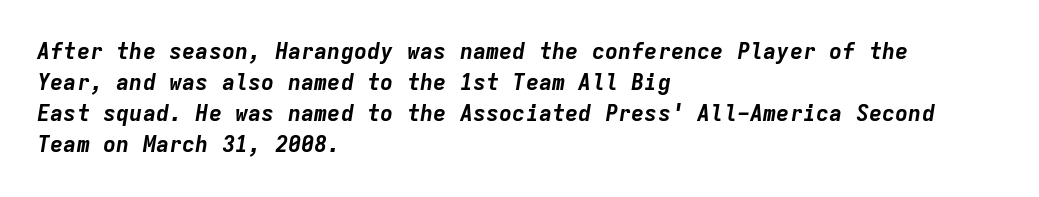
Letter spacing: default. This rendering features lettering with no underline. The whole block is typeset with a tilt. Students, observe: this is what conventionally led text looks like.
